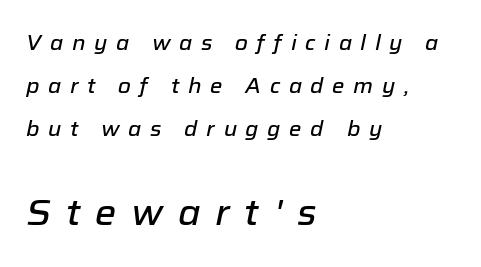
{"italic": "yes", "lean": "right", "slant_degrees": 12, "width": "normal", "stroke_contrast": "low", "x_height": "medium", "monospaced": "no", "underline": "no", "align": "left", "line_spacing": "loose", "line_spacing_ratio": 2.05, "letter_spacing": "wide", "letter_spacing_em": 0.41, "larger_block": "second", "size_ratio": 1.71, "glyph_px": 36}
